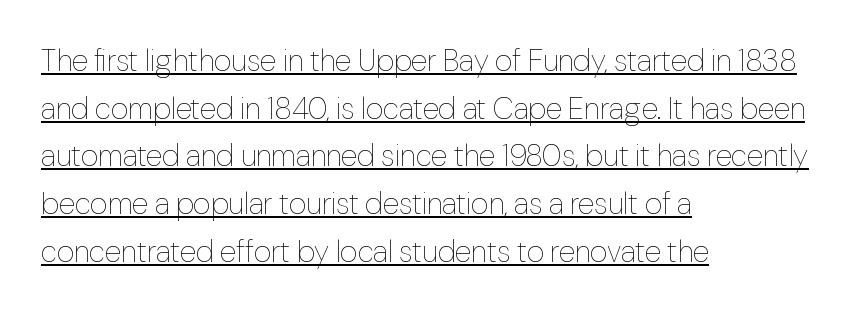
Looks like someone drew a line under every word here. The lettering holds an erect, upright posture throughout. Think standard paragraph weight, or any step lighter than that. What's the leading like? Ordinary, nothing unusual.
